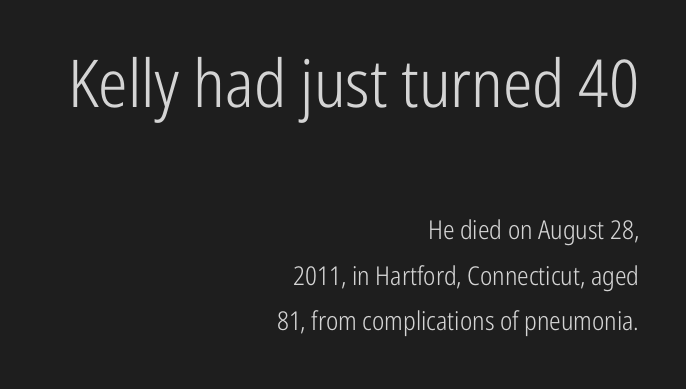
Spacing between characters is what you'd get straight out of the box. Each letter keeps its own natural width here, so spacing adapts to shape. Posture: straight, roman, zero tilt. Examine the stroke ends and you'll find no serifs.
